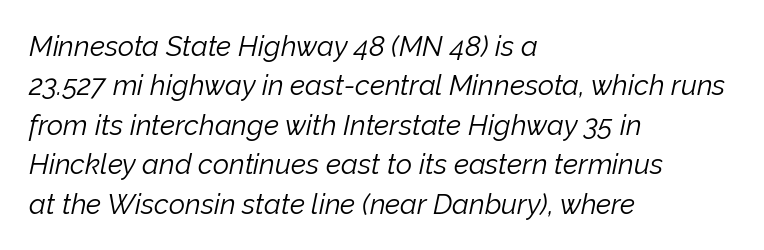
{"italic": "yes", "lean": "right", "slant_degrees": 12, "bold": "no", "weight": "light", "width": "normal", "stroke_contrast": "low", "x_height": "medium", "monospaced": "no", "underline": "no", "align": "left", "line_spacing": "normal", "line_spacing_ratio": 1.41, "letter_spacing": "normal", "letter_spacing_em": 0.0, "glyph_px": 28}
